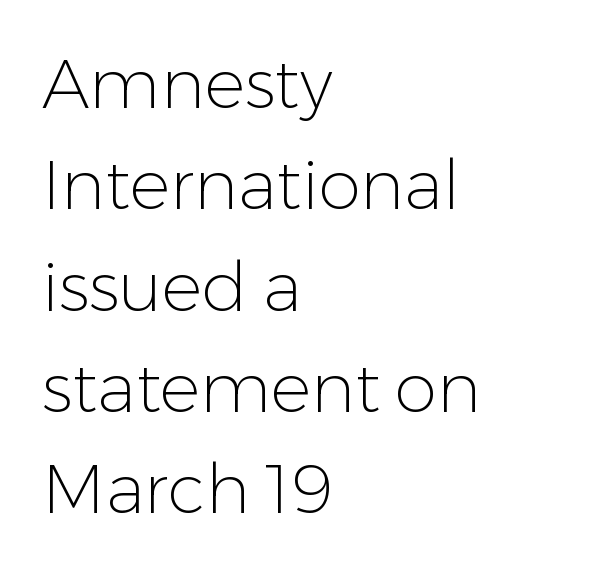
{"serif": "no", "italic": "no", "bold": "no", "weight": "light", "width": "normal", "stroke_contrast": "low", "x_height": "medium", "monospaced": "no", "underline": "no", "align": "left", "line_spacing": "normal", "line_spacing_ratio": 1.49, "letter_spacing": "normal", "letter_spacing_em": 0.0, "glyph_px": 68}
